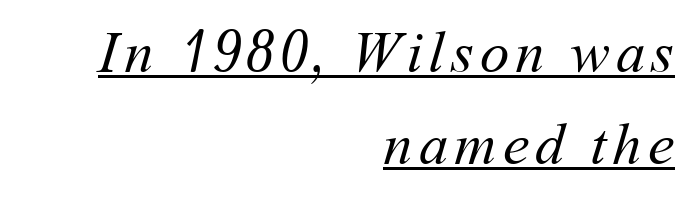
The letters advance in unequal steps, a hallmark of proportional type. Layout note: lines flush right. The font is comparable to plain body text, perhaps lighter. Baseline-to-baseline distance is the conventional proportion of letter height.
